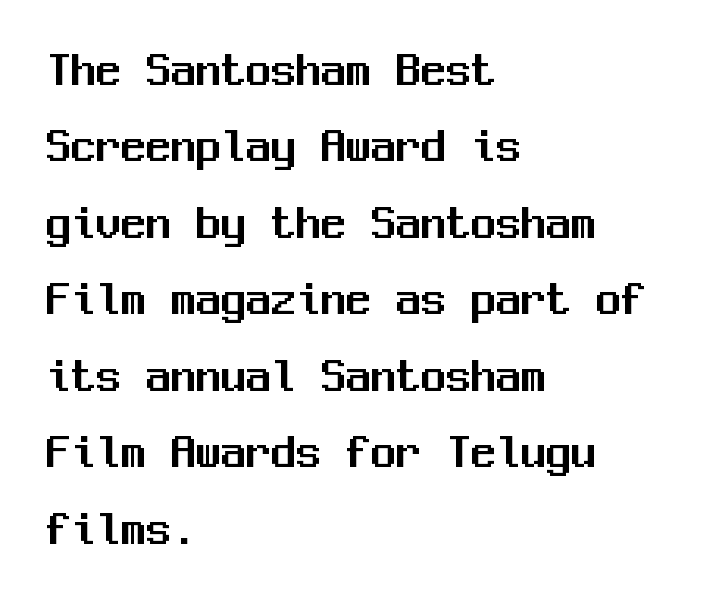
The image shows 50 px sans-serif type, upright, monospaced; set left-aligned, normal line spacing (1.53x), normal letter spacing, not underlined; medium stroke contrast and a medium x-height.
